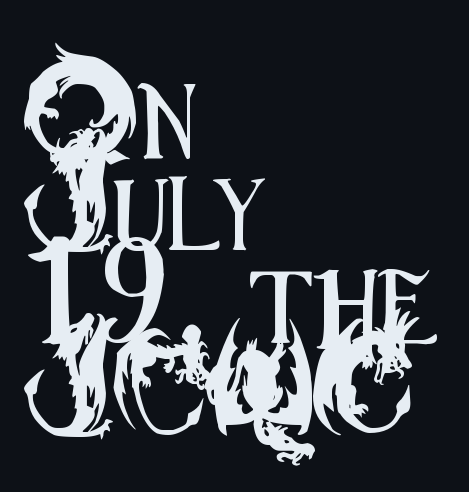
The image shows 74 px condensed sans-serif type, upright; set left-aligned, normal line spacing (1.25x), normal letter spacing, not underlined; medium stroke contrast and a small x-height.
